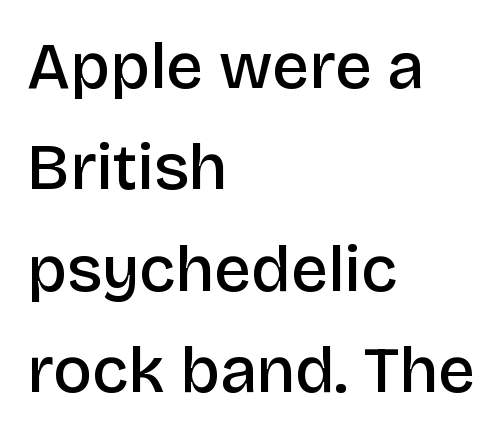
Q: Is the text bold? A: Semi-bold.
Q: Is the text italic (slanted)? A: No, it is upright.
Q: Is the typeface a serif or a sans-serif typeface? A: Sans-serif.
Q: Is the text underlined? A: No.
Q: How is the paragraph aligned? A: Left-aligned.
Q: Is the spacing between letters normal or unusually wide? A: Normal.
Q: Is the spacing between lines tight, normal or loose? A: Normal.
Q: Width (condensed, normal, or wide)? A: Normal.
Q: Stroke contrast? A: Low.
Q: x-height? A: Large.
Q: Monospaced? A: No.
